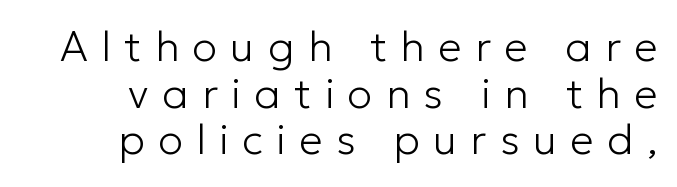
The image shows 42 px light sans-serif type, upright; set right-aligned, tight line spacing (1.11x), unusually wide letter spacing (+0.32 em), not underlined; low stroke contrast and a medium x-height.
